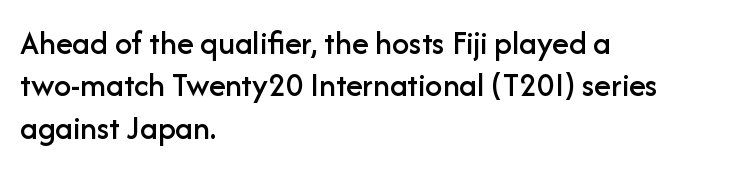
{"serif": "no", "italic": "no", "width": "normal", "stroke_contrast": "low", "x_height": "medium", "monospaced": "no", "underline": "no", "align": "left", "line_spacing": "normal", "line_spacing_ratio": 1.25, "letter_spacing": "normal", "letter_spacing_em": 0.0, "glyph_px": 34}
